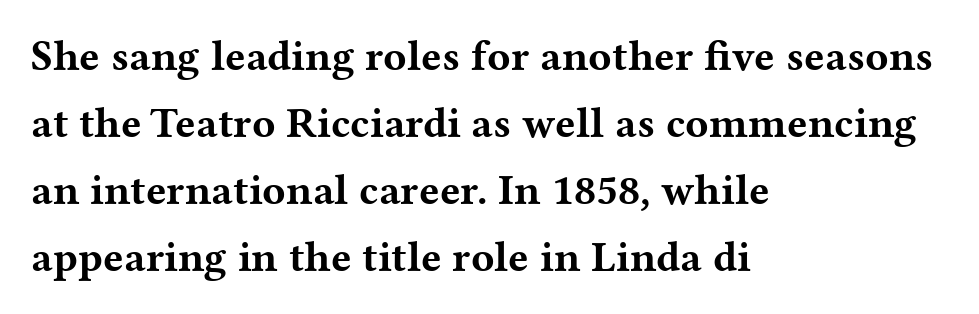
Q: Is the text bold? A: Yes.
Q: Is the text italic (slanted)? A: No, it is upright.
Q: Is the typeface a serif or a sans-serif typeface? A: Serif.
Q: Is the text underlined? A: No.
Q: How is the paragraph aligned? A: Left-aligned.
Q: Is the spacing between letters normal or unusually wide? A: Normal.
Q: Is the spacing between lines tight, normal or loose? A: Normal.
Q: Width (condensed, normal, or wide)? A: Wide.
Q: Stroke contrast? A: Medium.
Q: x-height? A: Medium.
Q: Monospaced? A: No.
